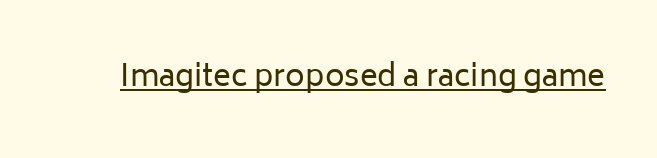
Posture: upright roman. In terms of letterspacing, this is plain default setting. No feet cap the strokes, marking this as sans-serif type. A baseline rule has been typeset under these characters.
